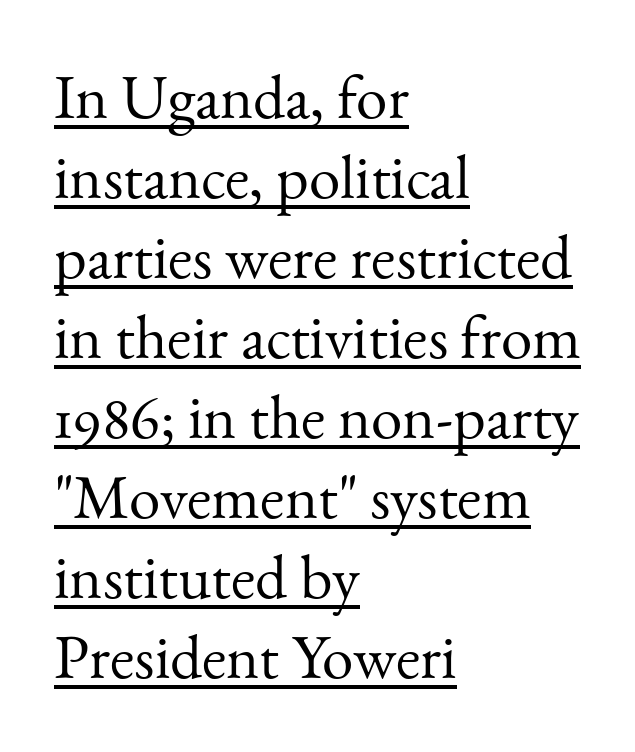
{"serif": "yes", "italic": "no", "bold": "no", "weight": "light", "width": "normal", "stroke_contrast": "medium", "x_height": "small", "monospaced": "no", "underline": "yes", "align": "left", "line_spacing": "normal", "line_spacing_ratio": 1.27, "letter_spacing": "normal", "letter_spacing_em": 0.0, "glyph_px": 63}
